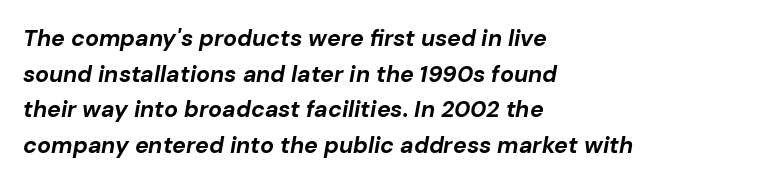
{"italic": "yes", "lean": "right", "slant_degrees": 10, "bold": "yes", "underline": "no", "align": "left", "line_spacing": "normal", "line_spacing_ratio": 1.55, "letter_spacing": "normal", "letter_spacing_em": 0.0, "glyph_px": 23}
